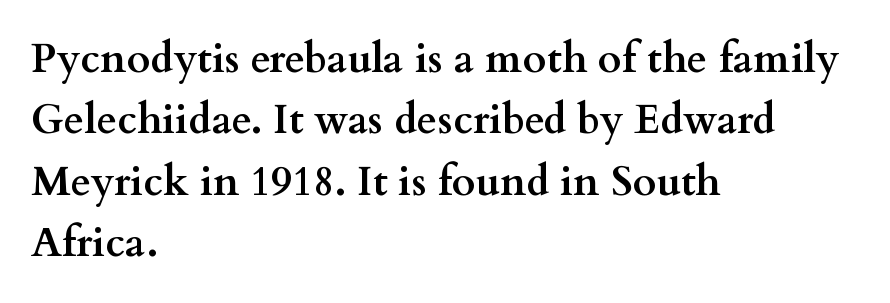
Q: Is the text bold? A: Yes.
Q: Is the text italic (slanted)? A: No, it is upright.
Q: Is the typeface a serif or a sans-serif typeface? A: Serif.
Q: Is the text underlined? A: No.
Q: How is the paragraph aligned? A: Left-aligned.
Q: Is the spacing between letters normal or unusually wide? A: Normal.
Q: Is the spacing between lines tight, normal or loose? A: Normal.
Q: Width (condensed, normal, or wide)? A: Wide.
Q: Stroke contrast? A: Medium.
Q: x-height? A: Small.
Q: Monospaced? A: No.
